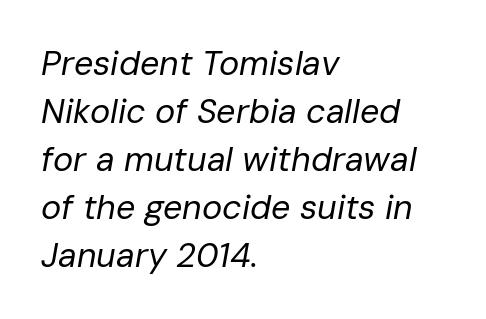
A typesetter would mark this as italic. Only glyphs here, with clear space below each row. What stands out about the letter spacing? Nothing — it is the standard amount. The rendering uses natural spacing where letterforms have individual widths. The line-height multiplier appears to be the usual default.
